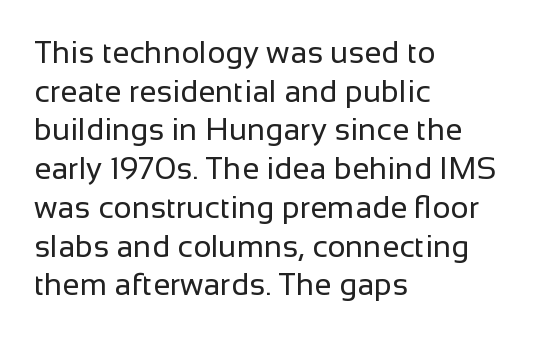
Typographically, this falls in the sans-serif category. Think of a printed novel: that variable character pitch is what you see here. Quick note: not italic, upright. Each word holds together tightly as a unit, with standard inter-letter gaps.
